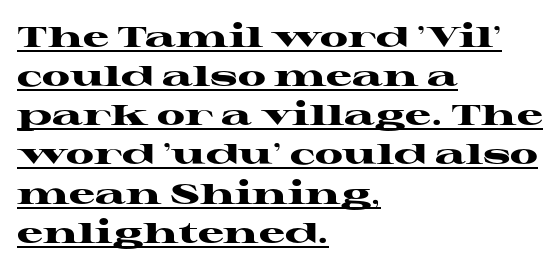
The passage shown stacks its lines at a standard gap. Unlike italic type, these characters show no tilt at all. Casual observation: everything's shoved over to the left. The rendering uses natural spacing where letterforms have individual widths. Inter-character spacing is left at the font's built-in metrics.
